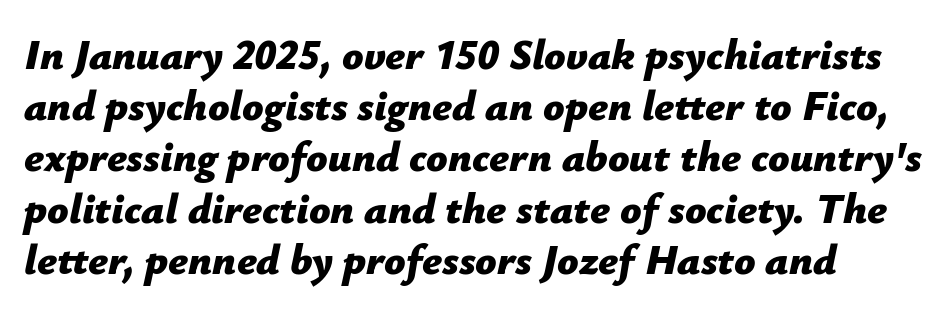
Q: Is the text bold? A: Yes.
Q: Is the text italic (slanted)? A: Yes, it leans right by about 12 degrees.
Q: Is the text underlined? A: No.
Q: Is the spacing between letters normal or unusually wide? A: Normal.
Q: Width (condensed, normal, or wide)? A: Normal.
Q: Stroke contrast? A: Low.
Q: x-height? A: Medium.
Q: Monospaced? A: No.
